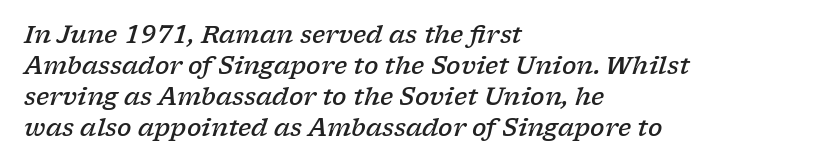
A fair bit of extra ink — the face is semibold, not bold. Each word holds together tightly as a unit, with standard inter-letter gaps. Every character sits at an angle, as italics do. All the whitespace from short lines collects on the right.
